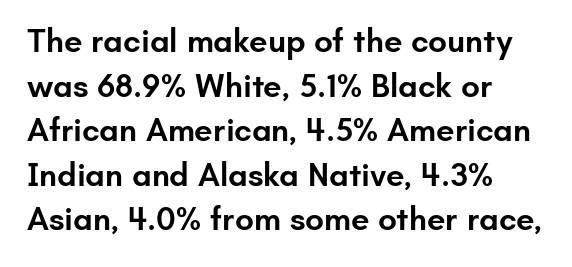
Q: Is the text bold? A: Semi-bold.
Q: Is the text italic (slanted)? A: No, it is upright.
Q: Is the typeface a serif or a sans-serif typeface? A: Sans-serif.
Q: Is the text underlined? A: No.
Q: How is the paragraph aligned? A: Left-aligned.
Q: Is the spacing between letters normal or unusually wide? A: Normal.
Q: Is the spacing between lines tight, normal or loose? A: Normal.
Q: Width (condensed, normal, or wide)? A: Normal.
Q: Stroke contrast? A: Low.
Q: x-height? A: Small.
Q: Monospaced? A: No.
